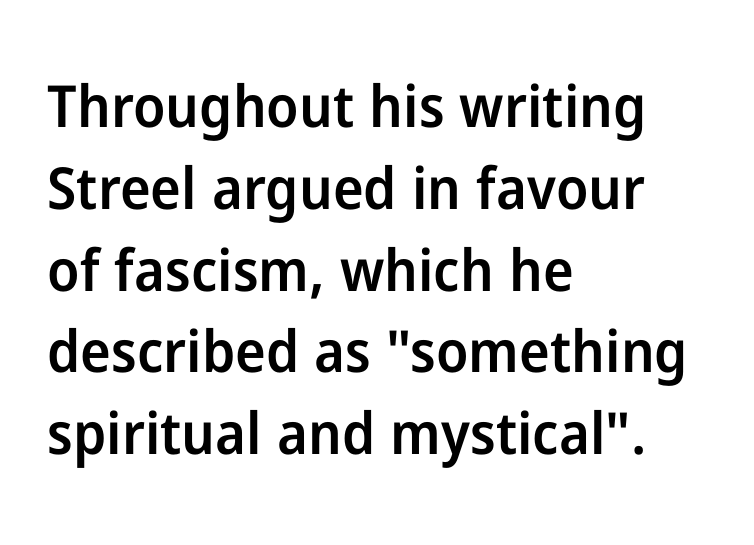
The image shows 58 px semibold sans-serif type, upright; set left-aligned, normal line spacing (1.41x), normal letter spacing, not underlined; low stroke contrast and a medium x-height.
